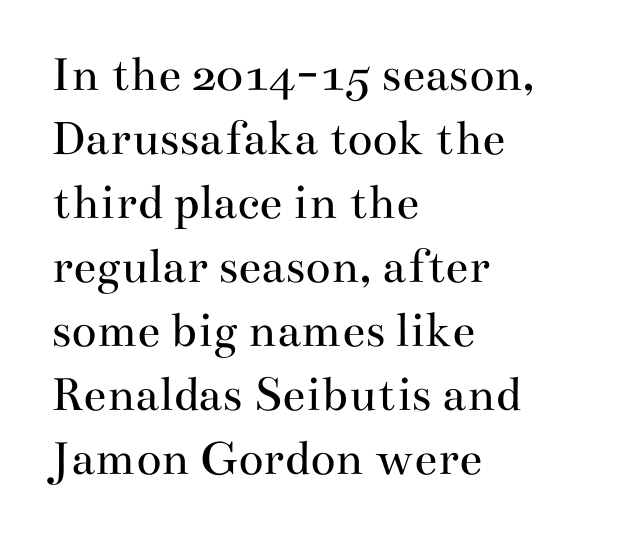
Q: Is the text bold? A: No.
Q: Is the text italic (slanted)? A: No, it is upright.
Q: Is the typeface a serif or a sans-serif typeface? A: Serif.
Q: Is the text underlined? A: No.
Q: How is the paragraph aligned? A: Left-aligned.
Q: Is the spacing between letters normal or unusually wide? A: Normal.
Q: Width (condensed, normal, or wide)? A: Wide.
Q: Stroke contrast? A: Medium.
Q: x-height? A: Small.
Q: Monospaced? A: No.
